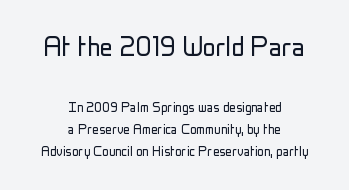
The image shows 32 px light, condensed sans-serif type, upright; set centered, normal line spacing (1.36x), normal letter spacing, not underlined; the first (top) block is 2.0x larger; low stroke contrast and a medium x-height.
